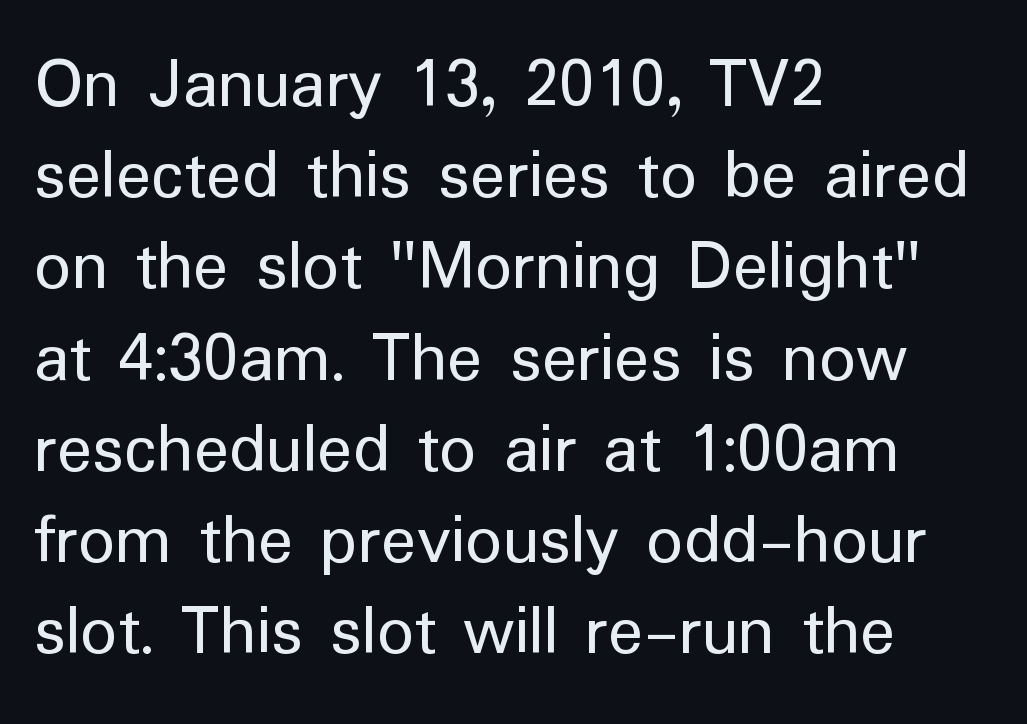
The image shows 73 px regular-weight sans-serif type, upright; set left-aligned, normal line spacing (1.25x), normal letter spacing, not underlined; low stroke contrast and a medium x-height.
